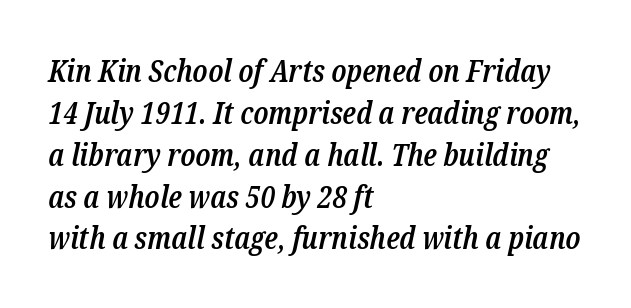
The passage shown leans; its letterforms are oblique. This is serif lettering, the kind often seen in printed books. Beneath every word, the page is bare. Where is the straight margin? On the left.
